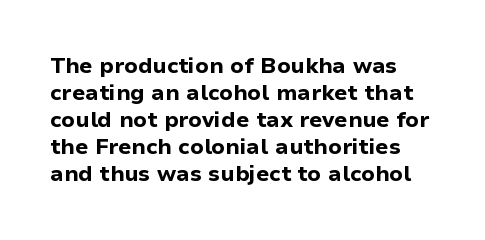
{"italic": "no", "bold": "yes", "underline": "no", "line_spacing_ratio": 1.23, "letter_spacing": "normal", "letter_spacing_em": 0.0, "glyph_px": 22}
